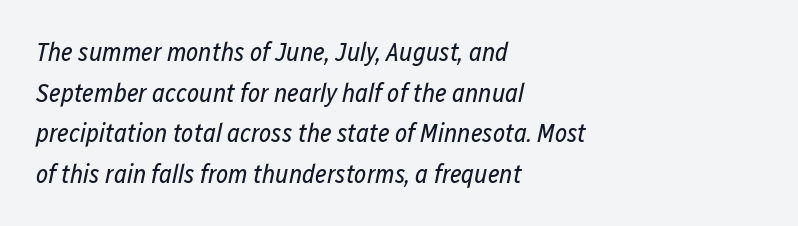
The image shows 26 px text type, italic (leaning right); set left-aligned, normal line spacing (1.56x), normal letter spacing, not underlined.
